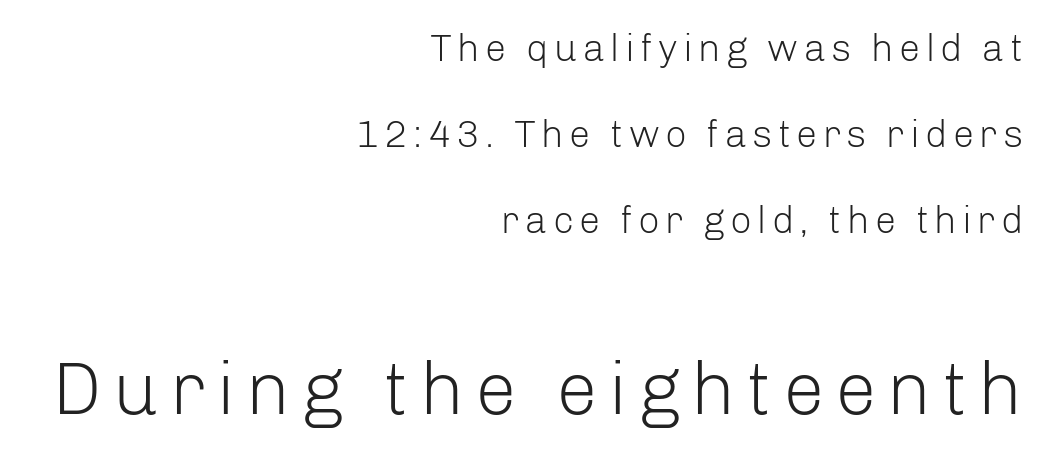
{"serif": "no", "italic": "no", "bold": "no", "weight": "light", "width": "normal", "stroke_contrast": "low", "x_height": "medium", "monospaced": "no", "underline": "no", "align": "right", "line_spacing": "loose", "line_spacing_ratio": 2.26, "larger_block": "second", "size_ratio": 1.97, "glyph_px": 75}
